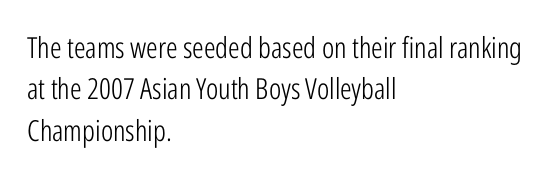
The image shows 29 px light, condensed sans-serif type, upright; set left-aligned, normal line spacing (1.43x), normal letter spacing, not underlined; low stroke contrast and a medium x-height.
